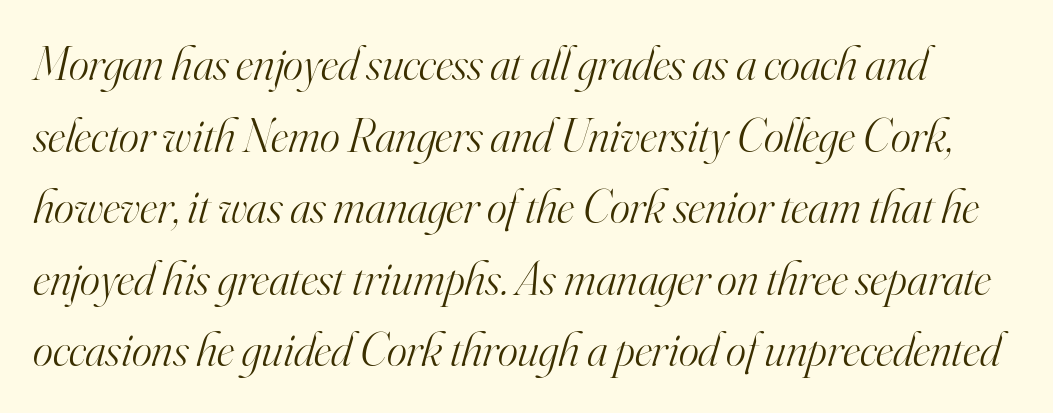
Q: Is the text bold? A: No.
Q: Is the text italic (slanted)? A: Yes, it leans right by about 16 degrees.
Q: Is the typeface a serif or a sans-serif typeface? A: Serif.
Q: Is the text underlined? A: No.
Q: Is the spacing between letters normal or unusually wide? A: Normal.
Q: Is the spacing between lines tight, normal or loose? A: Normal.
Q: Width (condensed, normal, or wide)? A: Normal.
Q: Stroke contrast? A: High.
Q: x-height? A: Small.
Q: Monospaced? A: No.
